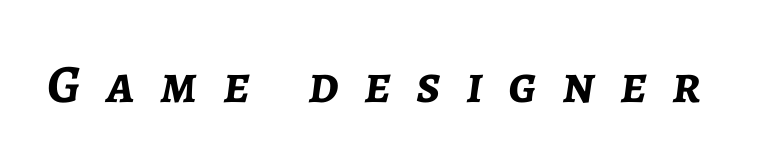
Thick stems and heavy bowls — unmistakably bold. The line texture is sparse and dotted thanks to wide tracking. This sample has the flowing, uneven cadence of proportional lettering. The glyphs are unaccompanied by any horizontal stroke below them. It's the slanting kind of type.
